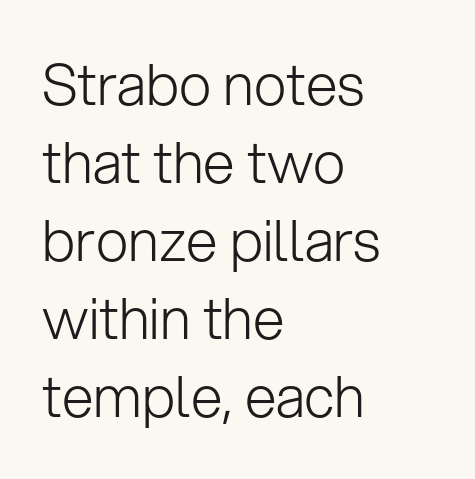
What stands out about the letter spacing? Nothing — it is the standard amount. Anything drawn beneath the words? Only blank space. The space between consecutive lines is moderate. Ink coverage per letter is moderate at most. The rendering uses natural spacing where letterforms have individual widths.
